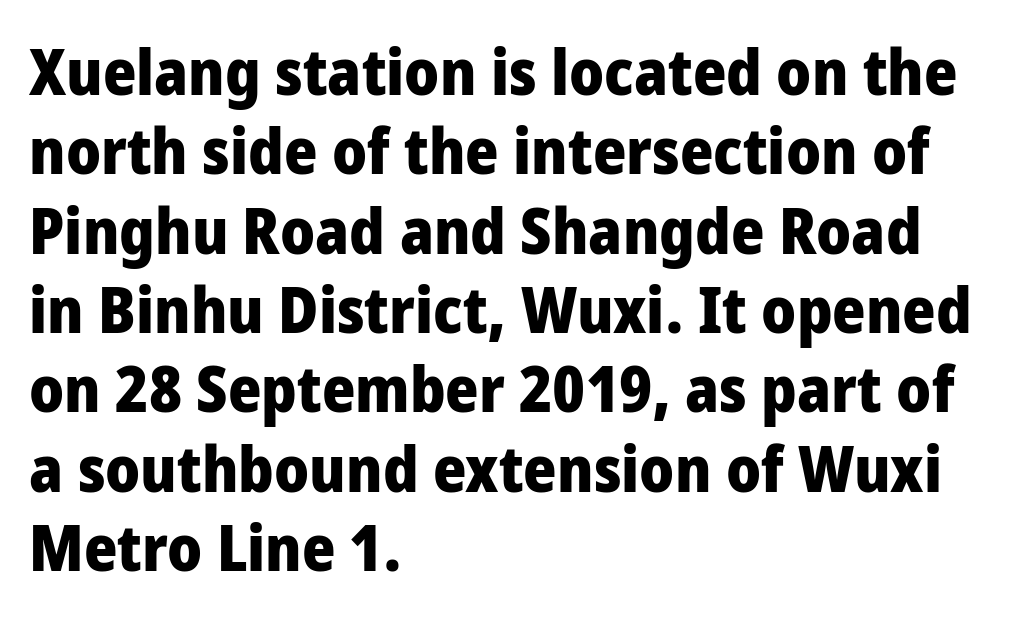
No feet cap the strokes, marking this as sans-serif type. The paragraph shown leans on its left margin. Just letters on the line, the space beneath them empty. The passage shown has conventional tracking throughout. Note the varied advance widths — an 'i' is clearly narrower than an 'm'.
